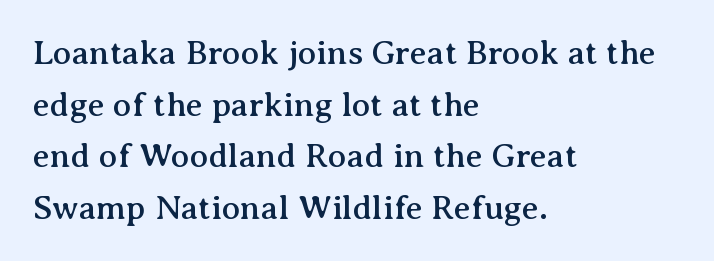
{"serif": "yes", "italic": "no", "width": "normal", "stroke_contrast": "medium", "x_height": "medium", "monospaced": "no", "underline": "no", "align": "left", "line_spacing": "normal", "line_spacing_ratio": 1.52, "letter_spacing": "normal", "letter_spacing_em": 0.0, "glyph_px": 34}
